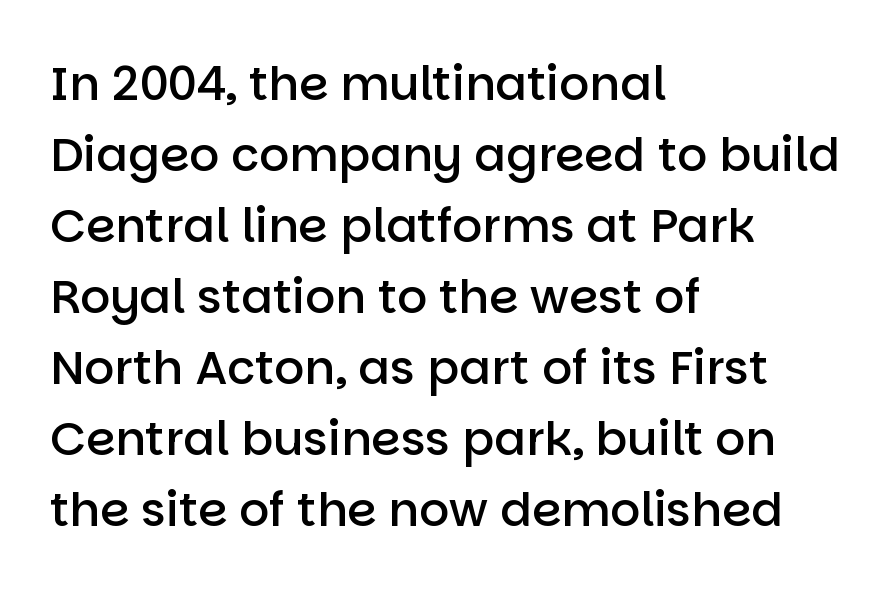
A classic flush-left, rag-right setting is used for this passage. Vertically, the passage feels balanced, rows spaced as you'd expect. A bare baseline throughout the passage. The rendering uses natural spacing where letterforms have individual widths. Is the letter spacing exaggerated? No — it looks like the ordinary default. As a designer I'd log this as weight 600, semibold.
